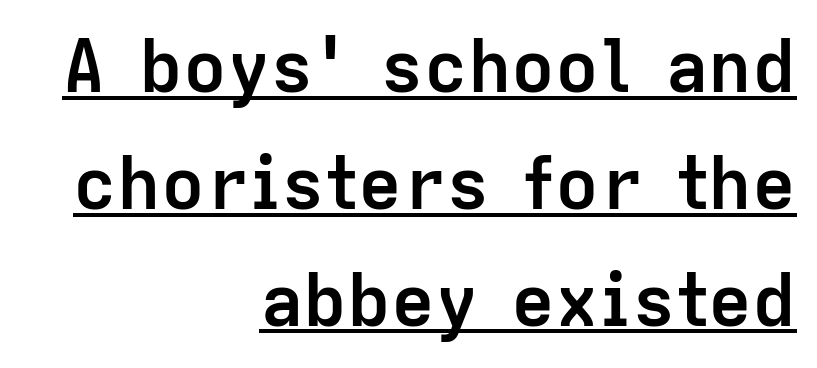
{"serif": "no", "italic": "no", "bold": "yes", "weight": "semibold", "width": "normal", "stroke_contrast": "low", "x_height": "medium", "monospaced": "no", "underline": "yes", "align": "right", "line_spacing": "normal", "line_spacing_ratio": 1.6, "letter_spacing": "normal", "letter_spacing_em": 0.0, "glyph_px": 73}
